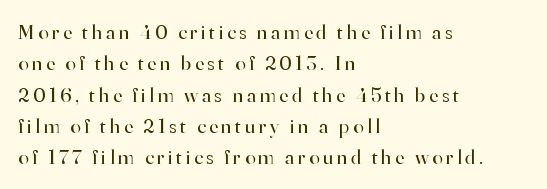
How would I describe the line gaps? Plain and ordinary. A student would call this left alignment; a typographer would say flush left, rag right. Just letters on the line, the space beneath them empty. The letters stand straight up with perfectly vertical stems.
